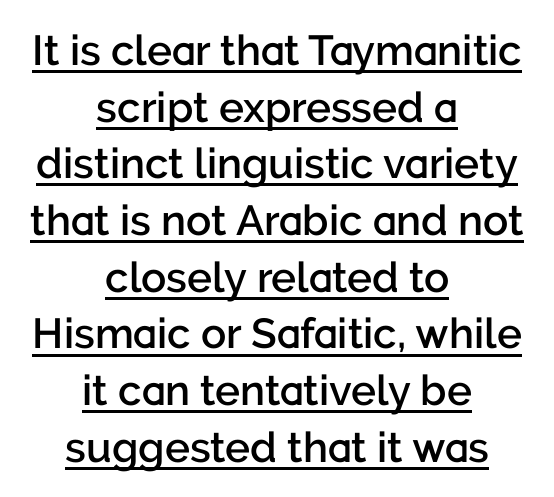
Q: Is the text bold? A: Semi-bold.
Q: Is the text italic (slanted)? A: No, it is upright.
Q: Is the typeface a serif or a sans-serif typeface? A: Sans-serif.
Q: Is the text underlined? A: Yes.
Q: How is the paragraph aligned? A: Centered.
Q: Is the spacing between letters normal or unusually wide? A: Normal.
Q: Is the spacing between lines tight, normal or loose? A: Normal.
Q: Width (condensed, normal, or wide)? A: Normal.
Q: Stroke contrast? A: Low.
Q: x-height? A: Medium.
Q: Monospaced? A: No.
